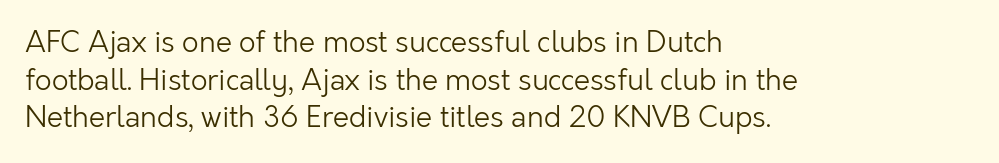
The image shows 29 px light sans-serif type, upright; set left-aligned, normal line spacing (1.3x), normal letter spacing, not underlined; low stroke contrast and a medium x-height.
